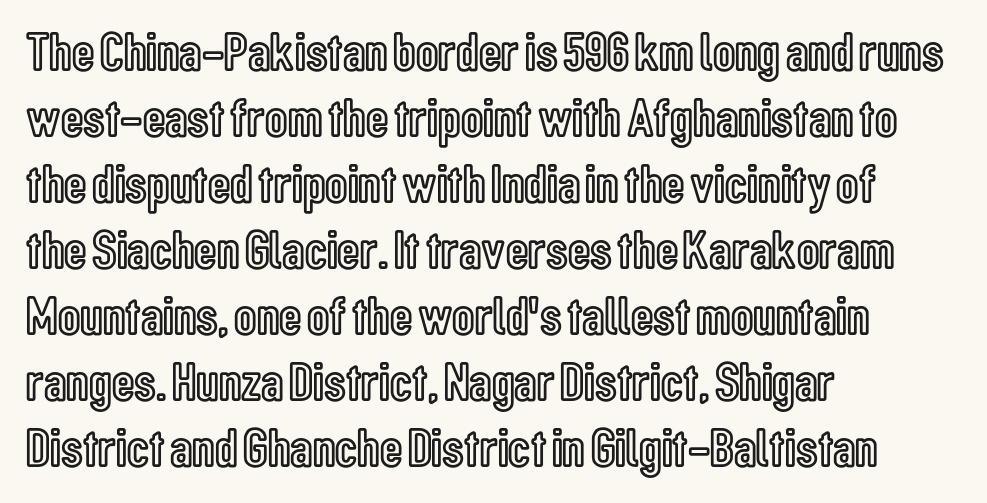
{"italic": "no", "width": "condensed", "x_height": "medium", "monospaced": "no", "underline": "no", "align": "left", "line_spacing_ratio": 1.2, "letter_spacing": "normal", "letter_spacing_em": 0.0, "glyph_px": 55}
